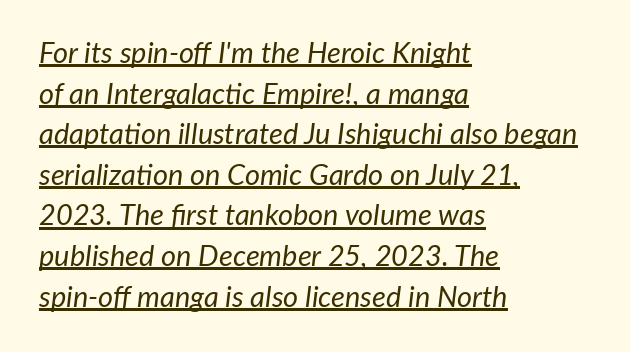
Line starts are locked; line ends wander. This block has exactly the height ordinary leading produces. Tracking here is standard; glyphs follow each other at the usual distance. Note the varied advance widths — an 'i' is clearly narrower than an 'm'.
